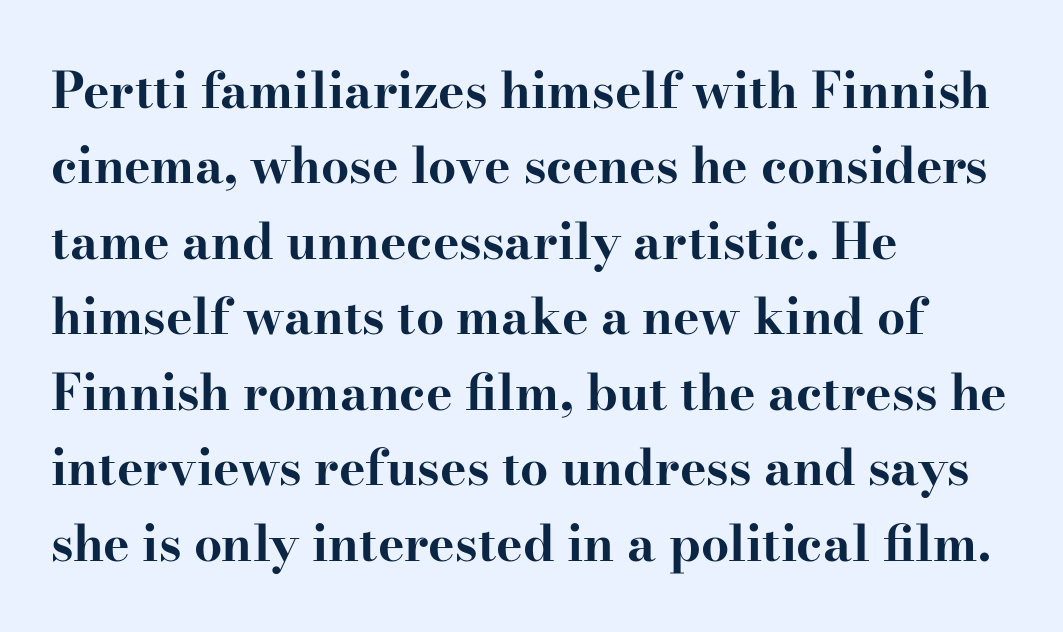
Look at the bottom of the vertical strokes: they flare into serifs here. Regular leading. Every row of glyphs begins at an identical x-position on the left. A dark, heavy texture on the line: the type is bold. You can tell it's not italic because the verticals are truly vertical.
